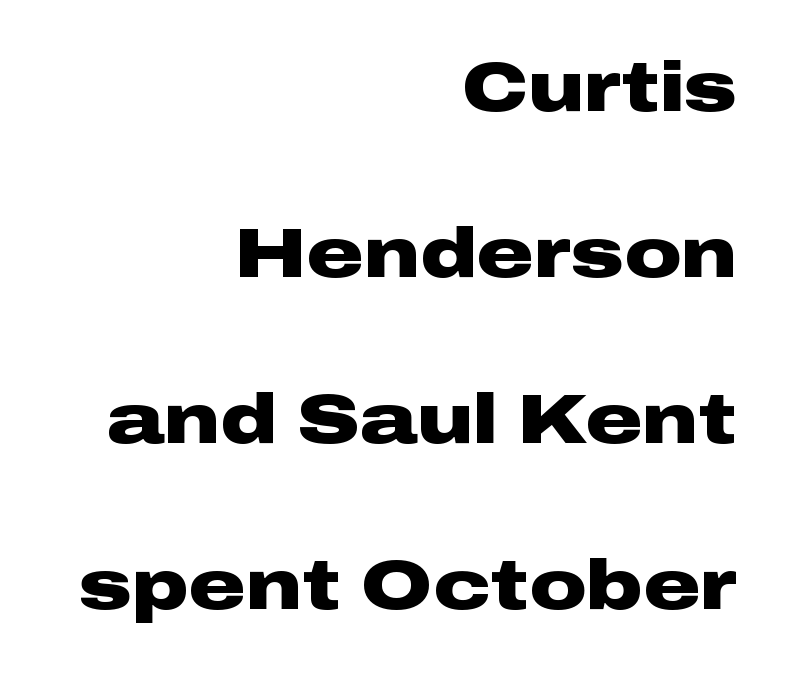
The image shows 71 px heavy, wide sans-serif type, upright; set right-aligned, loose line spacing (2.34x), normal letter spacing, not underlined; low stroke contrast and a medium x-height.
